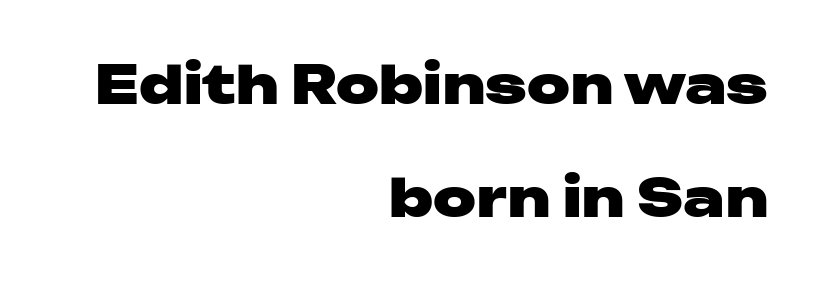
{"serif": "no", "italic": "no", "bold": "yes", "weight": "heavy", "width": "wide", "stroke_contrast": "low", "x_height": "medium", "monospaced": "no", "underline": "no", "align": "right", "line_spacing": "loose", "line_spacing_ratio": 2.13, "letter_spacing": "normal", "letter_spacing_em": 0.0, "glyph_px": 53}
